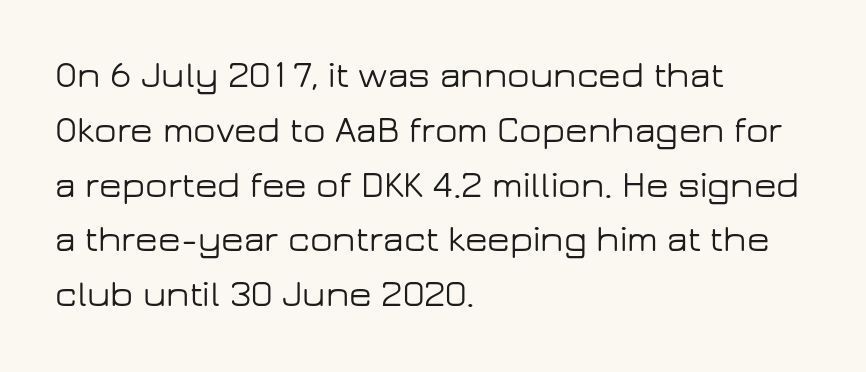
Q: Is the text italic (slanted)? A: No, it is upright.
Q: Is the typeface a serif or a sans-serif typeface? A: Sans-serif.
Q: Is the text underlined? A: No.
Q: How is the paragraph aligned? A: Left-aligned.
Q: Is the spacing between letters normal or unusually wide? A: Normal.
Q: Is the spacing between lines tight, normal or loose? A: Normal.
Q: Width (condensed, normal, or wide)? A: Wide.
Q: Stroke contrast? A: Low.
Q: x-height? A: Medium.
Q: Monospaced? A: No.
